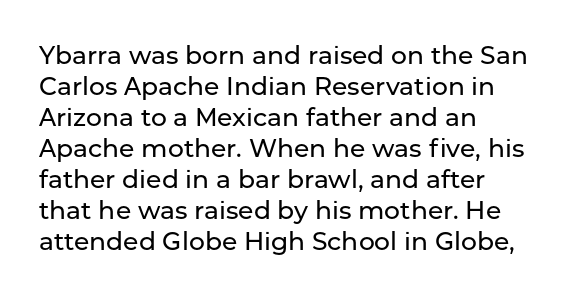
Clear beneath every line of the passage. Is the block centered? No — it sits flush against the left margin. Observe the ordinary spacing: letters are neighbours, not strangers. The letters stand upright; this is a roman face.
